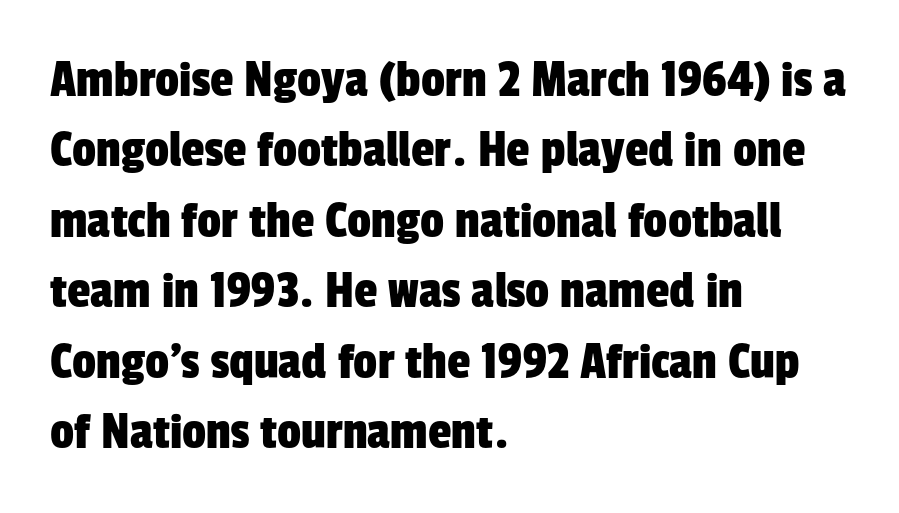
{"serif": "no", "width": "condensed", "stroke_contrast": "low", "x_height": "medium", "monospaced": "no", "underline": "no", "align": "left", "line_spacing": "normal", "line_spacing_ratio": 1.33, "letter_spacing": "normal", "letter_spacing_em": 0.0, "glyph_px": 53}
